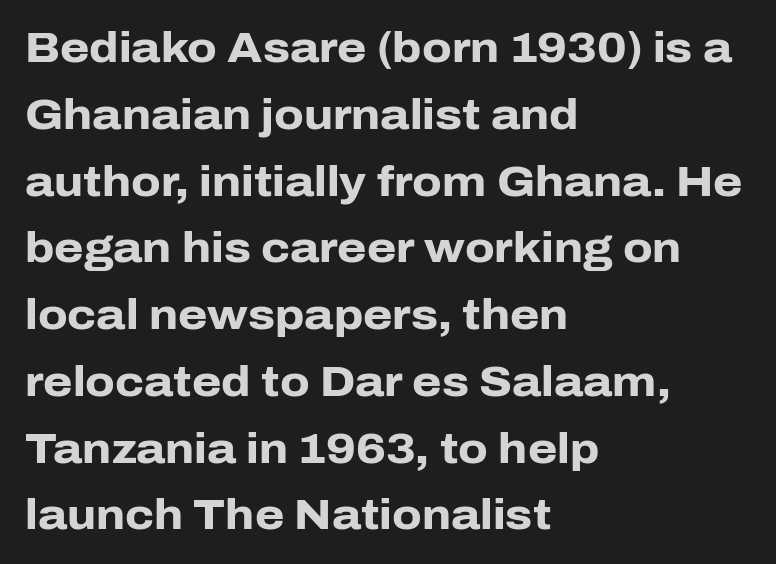
{"serif": "no", "italic": "no", "bold": "yes", "weight": "heavy", "width": "normal", "stroke_contrast": "low", "x_height": "medium", "monospaced": "no", "underline": "no", "align": "left", "line_spacing": "normal", "line_spacing_ratio": 1.59, "letter_spacing": "normal", "letter_spacing_em": 0.0, "glyph_px": 42}
